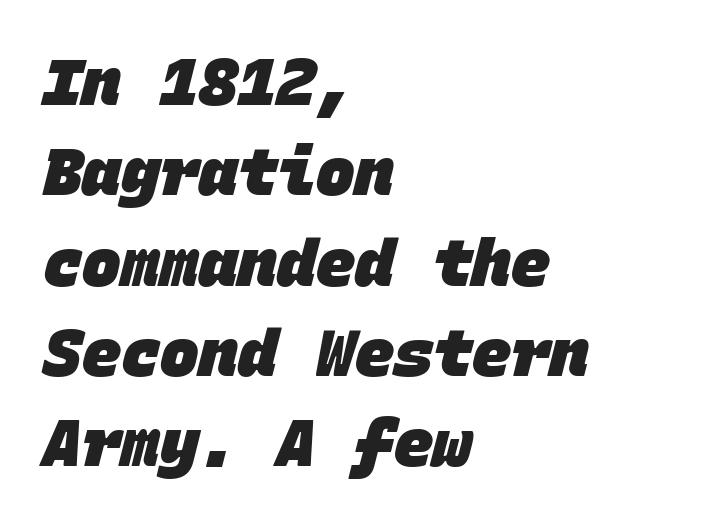
The image shows 65 px heavy sans-serif type, monospaced; set left-aligned, normal line spacing (1.39x), normal letter spacing, not underlined; low stroke contrast and a large x-height.
